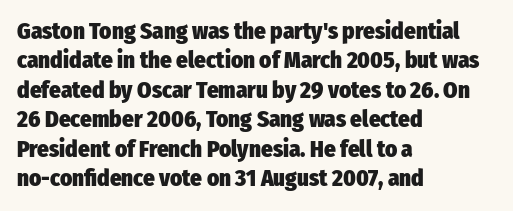
Q: Is the text bold? A: Yes.
Q: Is the text italic (slanted)? A: No, it is upright.
Q: Is the text underlined? A: No.
Q: How is the paragraph aligned? A: Left-aligned.
Q: Is the spacing between letters normal or unusually wide? A: Normal.
Q: Is the spacing between lines tight, normal or loose? A: Normal.
